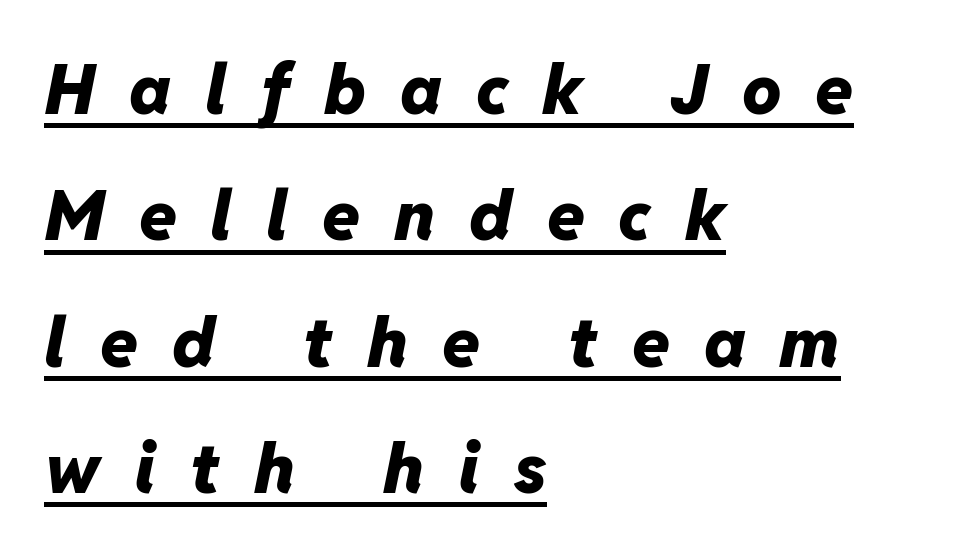
A typesetter would call this heavily tracked-out type. The sample's only ornament is a line tracing under the words. The passage shown is typed in a proportional face where columns would drift. Thick stems and heavy bowls — unmistakably bold. Slanted lettering throughout.
